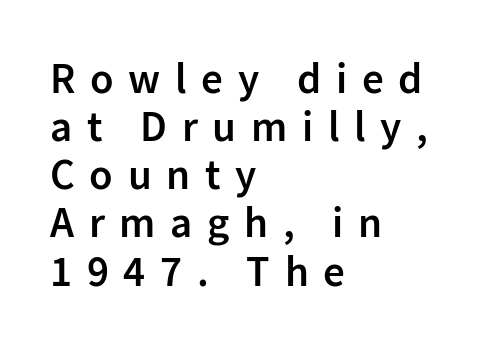
What kind of face is this? One without serifs — a sans. Short note: letters widely spaced. The rendering uses natural spacing where letterforms have individual widths. Does the copy run flush right? No — it runs flush left. Unmarked baselines from the first word to the last.
